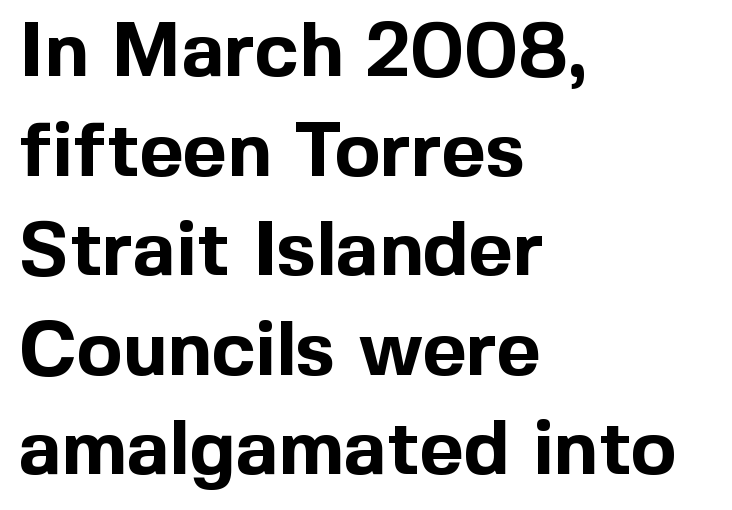
Proportional: the letters do not fall into vertical columns. Tracking here is standard; glyphs follow each other at the usual distance. Pretty heavy lettering here — definitely bold. One-word summary of the alignment: left.
